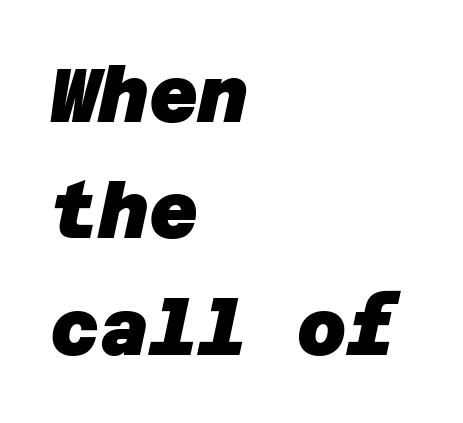
The image shows 76 px heavy sans-serif type; set left-aligned, normal line spacing (1.53x), normal letter spacing, not underlined; low stroke contrast and a large x-height.
